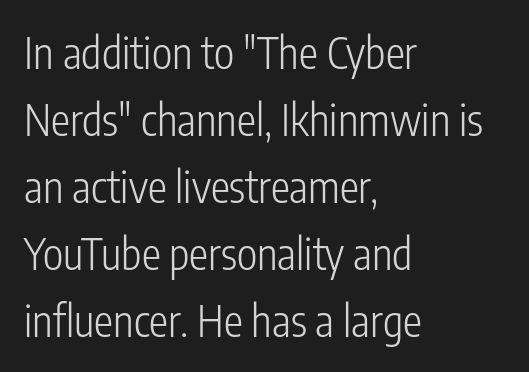
Characters remain perfectly vertical along every line. On a weight scale, this lands at 450 or below. Descenders hang freely into open space. Visually the block forms a straight wall on the left and a jagged coastline on the right.
